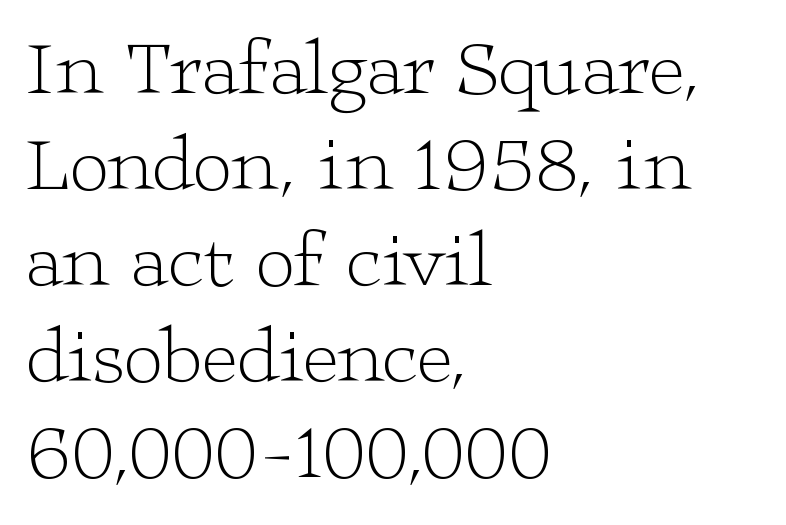
The image shows 78 px light, wide serif type, upright; set left-aligned, line spacing 1.23x, normal letter spacing, not underlined; low stroke contrast and a medium x-height.
